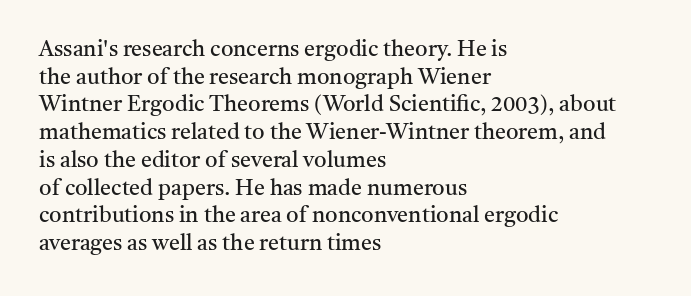
Q: Is the text bold? A: No.
Q: Is the text italic (slanted)? A: No, it is upright.
Q: Is the text underlined? A: No.
Q: How is the paragraph aligned? A: Left-aligned.
Q: Is the spacing between letters normal or unusually wide? A: Normal.
Q: Is the spacing between lines tight, normal or loose? A: Normal.
